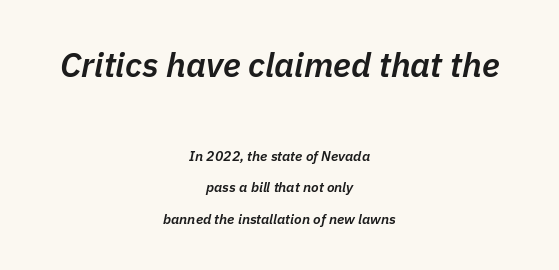
The image shows 34 px semibold type, italic (leaning right); set centered, loose line spacing (2.25x), normal letter spacing, not underlined; the first (top) block is 2.43x larger; low stroke contrast and a medium x-height.
